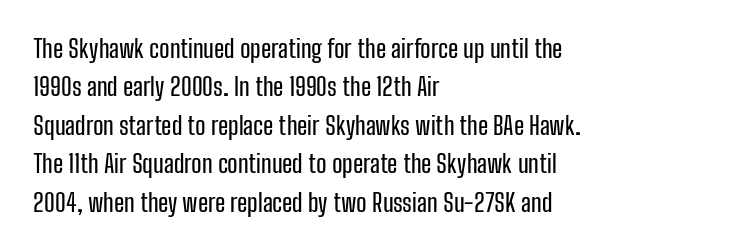
Q: Is the text italic (slanted)? A: No, it is upright.
Q: Is the text underlined? A: No.
Q: How is the paragraph aligned? A: Left-aligned.
Q: Is the spacing between letters normal or unusually wide? A: Normal.
Q: Is the spacing between lines tight, normal or loose? A: Normal.
